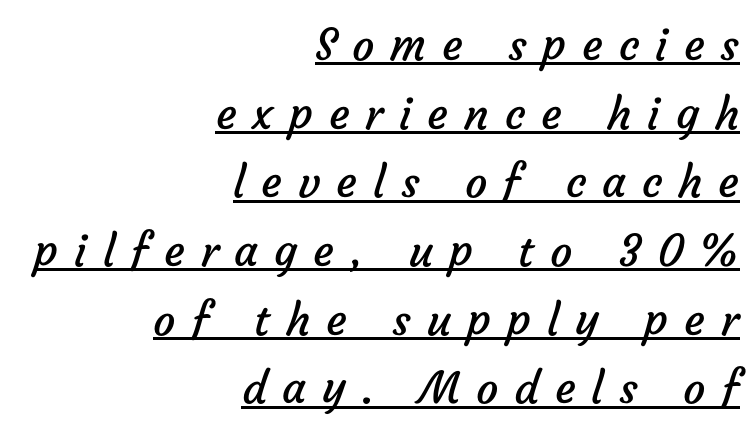
The letters look calm and open, with moderate or lighter stems. The face used here is proportionally spaced, like ordinary book or web type. This sample uses a sans-serif face. You could only call the tracking loose — the letters float apart. Does the copy run flush right? Yes — the right margin is perfectly even.
